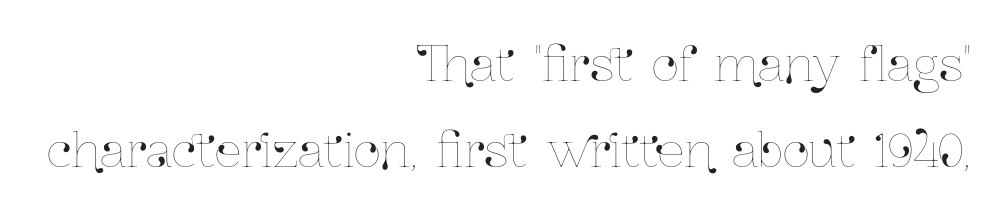
{"italic": "no", "width": "condensed", "stroke_contrast": "low", "x_height": "medium", "monospaced": "no", "underline": "no", "align": "right", "line_spacing_ratio": 1.84, "letter_spacing": "normal", "letter_spacing_em": 0.0, "glyph_px": 47}
